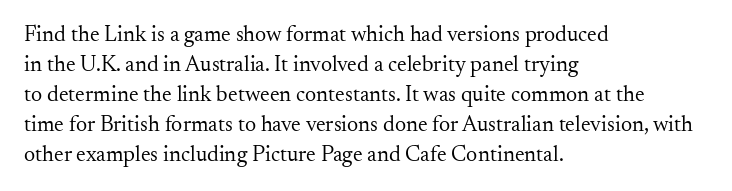
The image shows 22 px text type, upright; set left-aligned, normal line spacing (1.36x), normal letter spacing, not underlined.
